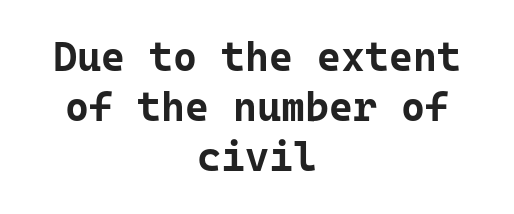
Notice how the passage keeps no hard edge, just a central spine. In terms of posture, this sample is upright. These lines keep a tight, regular rhythm from letter to letter. The glyphs have the mass of a bold cut. The characters display no serif detailing; their extremities are plain. Just letters on the line, the space beneath them empty.
